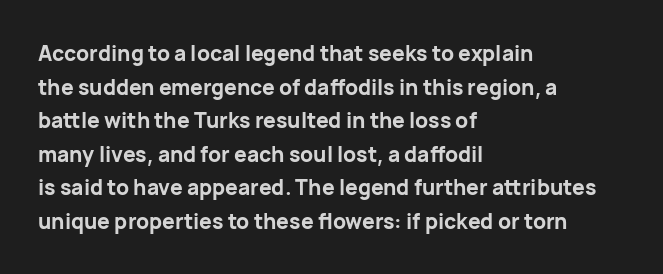
This sample uses plain, unmodified letter spacing. The lines are quadded left. If you measured baseline to baseline, you'd find a middling distance. A dark, heavy texture on the line: the type is bold. Unmarked baselines from the first word to the last.
